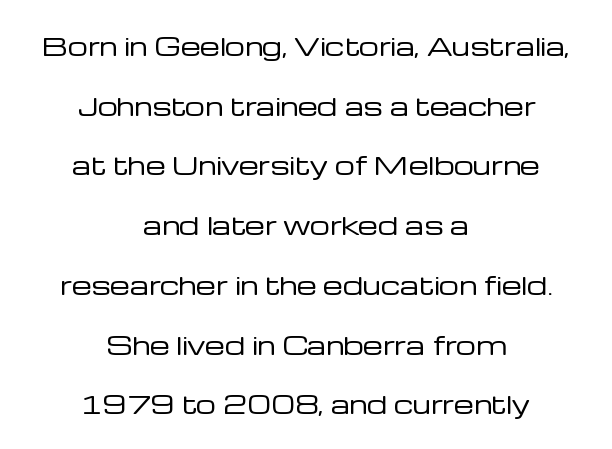
Neither beginnings nor endings align; midpoints do. The space directly below the letters is spotless. Unbolded letterforms with no extra heft. The typography opts for an upright posture over an oblique one. Nobody touched the tracking dial on this one. Does the leading feel generous? Absolutely, it's lavish.
